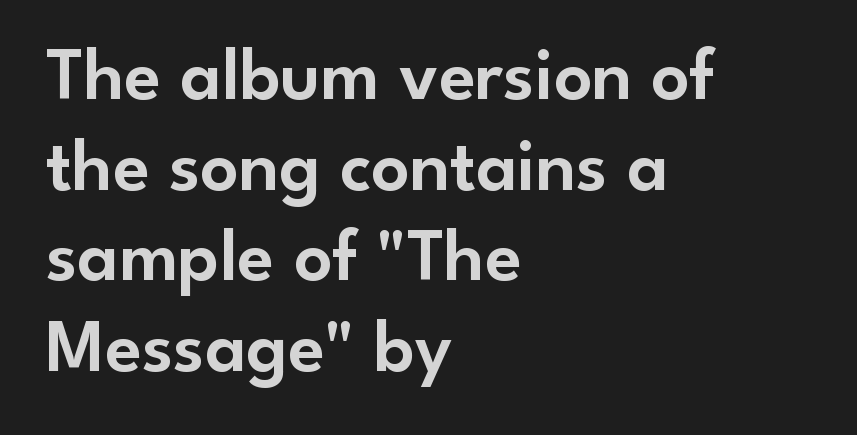
Unlike a traditional serif, this face leaves its strokes unadorned. This rendering features lettering with no underline. You could call the tracking neutral — neither tight nor loose. Each letter keeps its own natural width here, so spacing adapts to shape.
